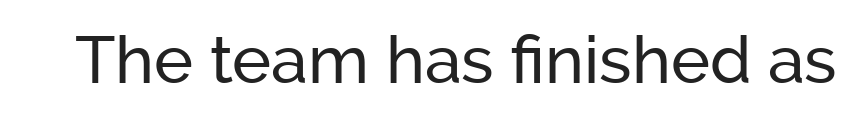
The face used here is rendered with its standard letterfit. Varying glyph widths throughout — classic text-font behaviour. Glance below the letters and you will spot only blank space. Vertical strokes here are truly vertical. A typesetter would label this face a sans.
